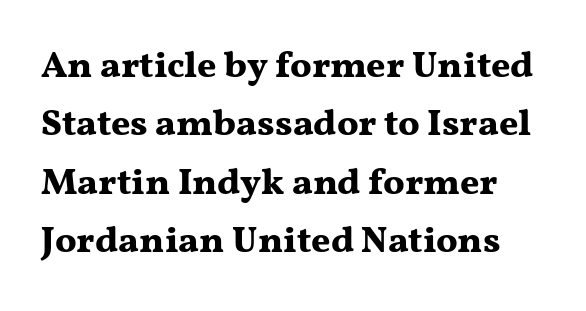
This block has exactly the height ordinary leading produces. The lettering holds an erect, upright posture throughout. These lines are composed in type with serifs. Unmarked baselines from the first word to the last.
